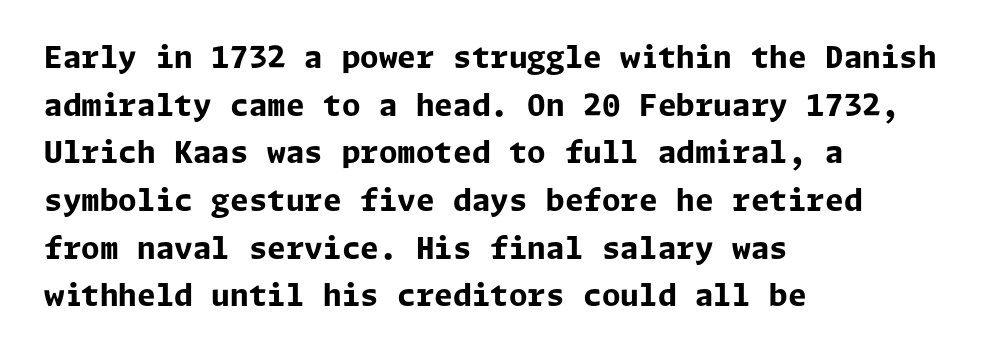
Q: Is the text bold? A: Yes.
Q: Is the text italic (slanted)? A: No, it is upright.
Q: Is the typeface a serif or a sans-serif typeface? A: Sans-serif.
Q: Is the text underlined? A: No.
Q: How is the paragraph aligned? A: Left-aligned.
Q: Is the spacing between letters normal or unusually wide? A: Normal.
Q: Is the spacing between lines tight, normal or loose? A: Normal.
Q: Width (condensed, normal, or wide)? A: Normal.
Q: Stroke contrast? A: Low.
Q: x-height? A: Medium.
